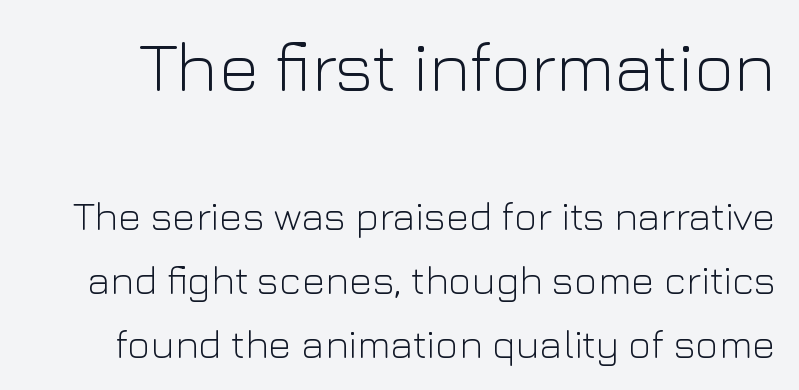
{"serif": "no", "italic": "no", "bold": "no", "weight": "light", "width": "normal", "stroke_contrast": "low", "x_height": "medium", "monospaced": "no", "underline": "no", "line_spacing": "normal", "line_spacing_ratio": 1.6, "letter_spacing": "normal", "letter_spacing_em": 0.0, "larger_block": "first", "size_ratio": 1.75, "glyph_px": 70}
